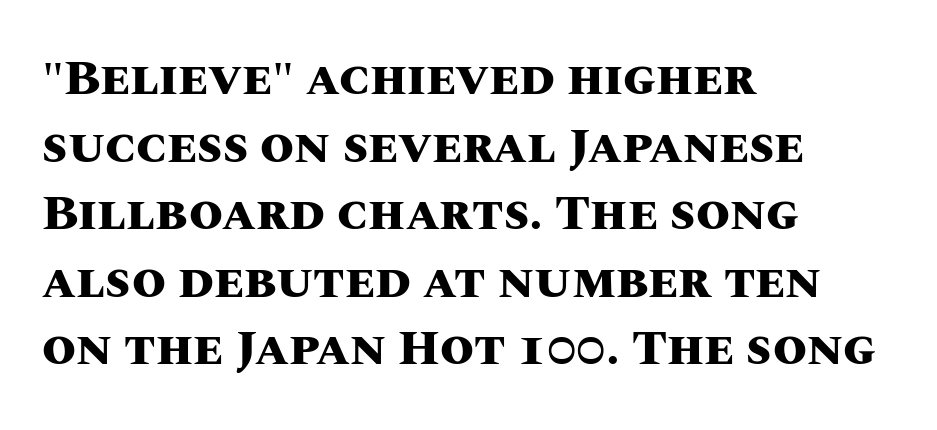
Q: Is the text bold? A: Yes.
Q: Is the text italic (slanted)? A: No, it is upright.
Q: Is the text underlined? A: No.
Q: How is the paragraph aligned? A: Left-aligned.
Q: Is the spacing between letters normal or unusually wide? A: Normal.
Q: Is the spacing between lines tight, normal or loose? A: Normal.
Q: Width (condensed, normal, or wide)? A: Normal.
Q: Stroke contrast? A: Medium.
Q: x-height? A: Large.
Q: Monospaced? A: No.
